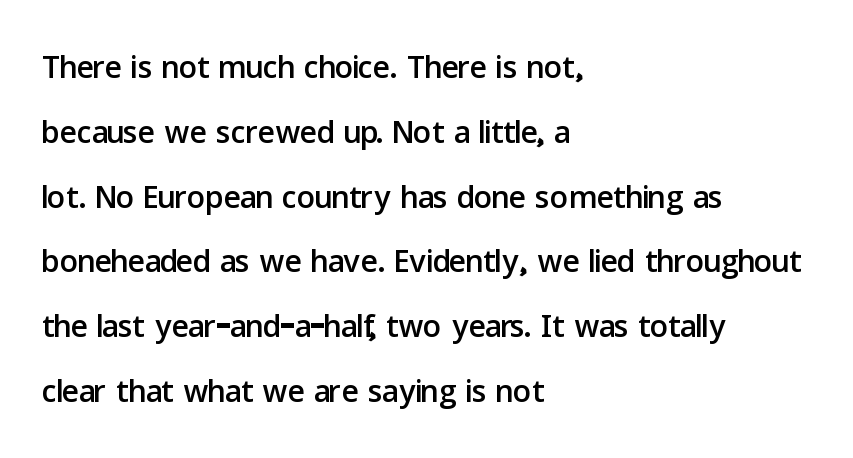
Q: Is the text italic (slanted)? A: No, it is upright.
Q: Is the typeface a serif or a sans-serif typeface? A: Sans-serif.
Q: Is the text underlined? A: No.
Q: How is the paragraph aligned? A: Left-aligned.
Q: Is the spacing between letters normal or unusually wide? A: Normal.
Q: Is the spacing between lines tight, normal or loose? A: Normal.
Q: Width (condensed, normal, or wide)? A: Normal.
Q: Stroke contrast? A: Low.
Q: x-height? A: Medium.
Q: Monospaced? A: No.
